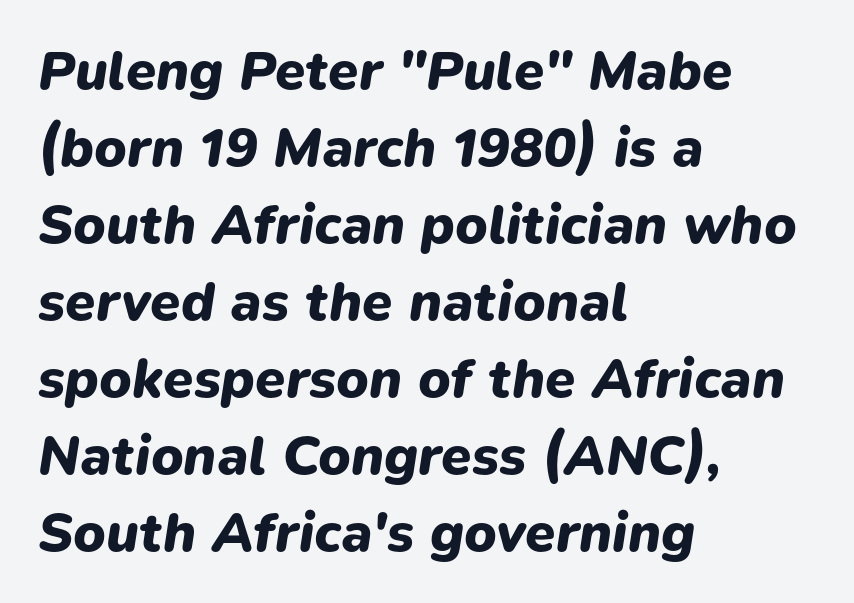
The image shows 55 px heavy type, italic (leaning right); set left-aligned, normal line spacing (1.4x), normal letter spacing, not underlined; low stroke contrast and a medium x-height.
